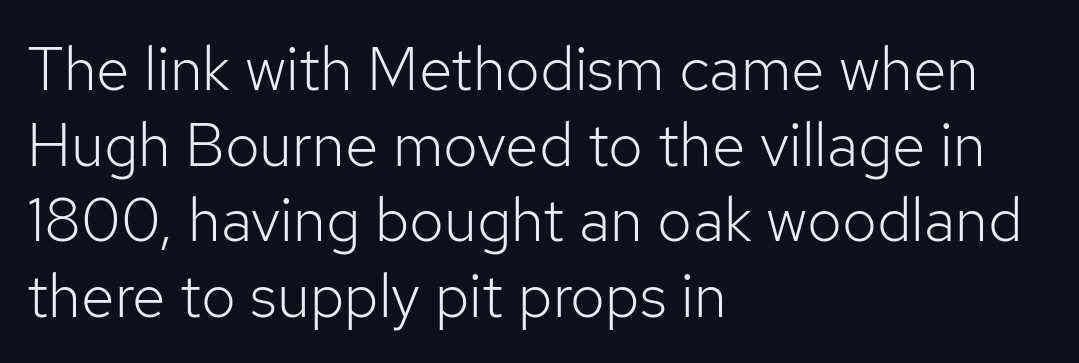
{"serif": "no", "italic": "no", "bold": "no", "weight": "light", "width": "normal", "stroke_contrast": "low", "x_height": "medium", "monospaced": "no", "underline": "no", "align": "left", "line_spacing_ratio": 1.24, "letter_spacing": "normal", "letter_spacing_em": 0.0, "glyph_px": 61}
